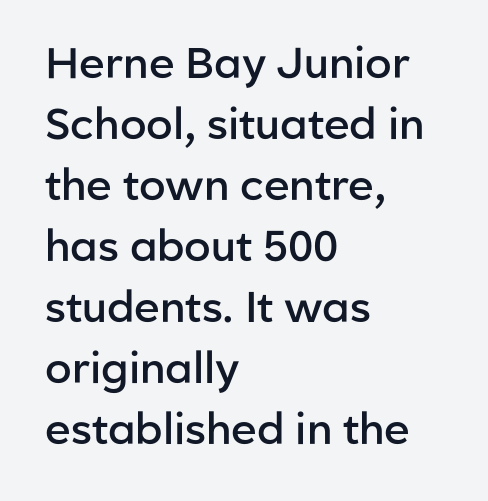
The image shows 43 px semibold sans-serif type, upright; set left-aligned, normal line spacing (1.42x), normal letter spacing, not underlined; low stroke contrast and a medium x-height.
